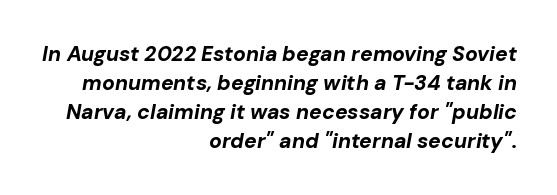
The image shows 21 px bold type, italic (leaning right); set right-aligned, normal line spacing (1.38x), normal letter spacing, not underlined.
